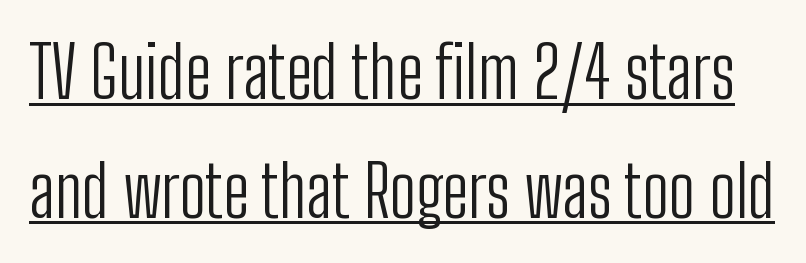
Weight: regular or lighter. The typeface chosen for these lines omits serifs. Caption: lettering with a line underneath. What's the leading like? Ordinary, nothing unusual.
